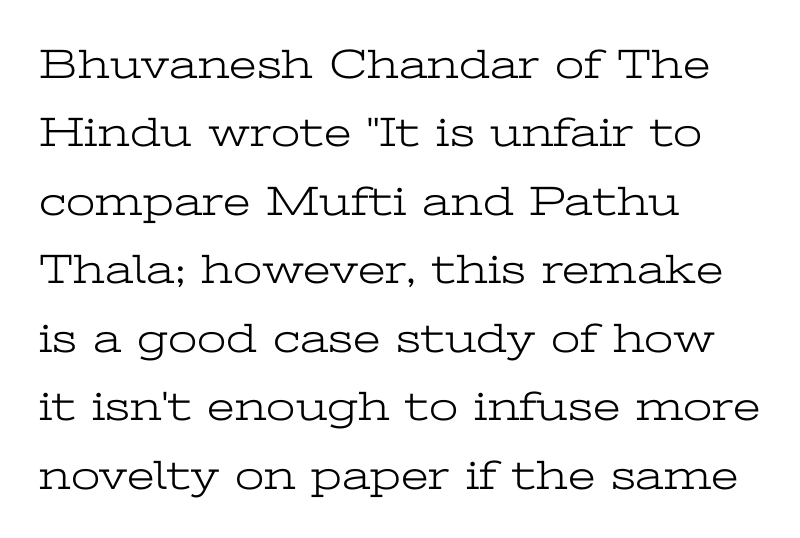
{"serif": "yes", "italic": "no", "bold": "no", "weight": "light", "width": "wide", "stroke_contrast": "low", "x_height": "medium", "monospaced": "no", "underline": "no", "align": "left", "line_spacing": "normal", "line_spacing_ratio": 1.63, "letter_spacing": "normal", "letter_spacing_em": 0.0, "glyph_px": 42}
